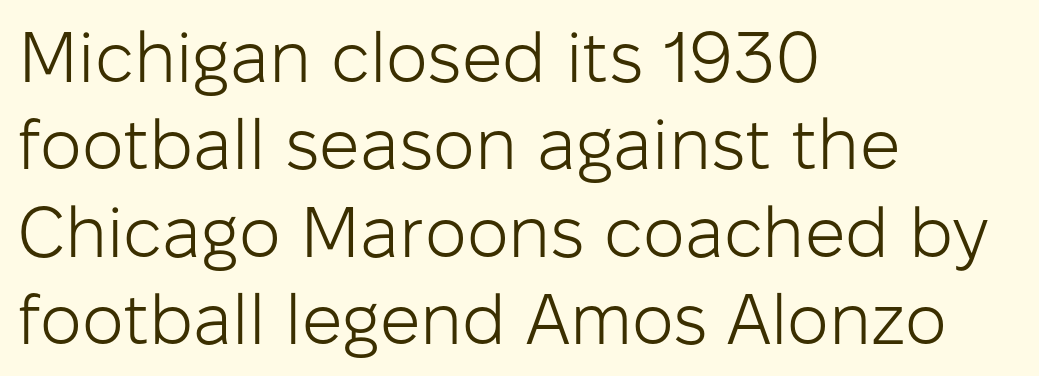
Weight: regular or lighter. This sample uses a sans-serif face. This rendering features lettering with no underline. Casual observation: everything's shoved over to the left. This sample uses an upright cut, with every glyph sitting square on the baseline. Each letter keeps its own natural width here, so spacing adapts to shape.
